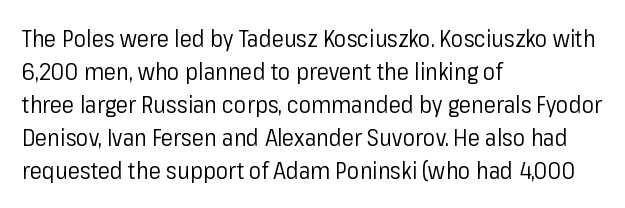
The image shows 23 px text type, upright; set left-aligned, normal line spacing (1.43x), normal letter spacing, not underlined.
